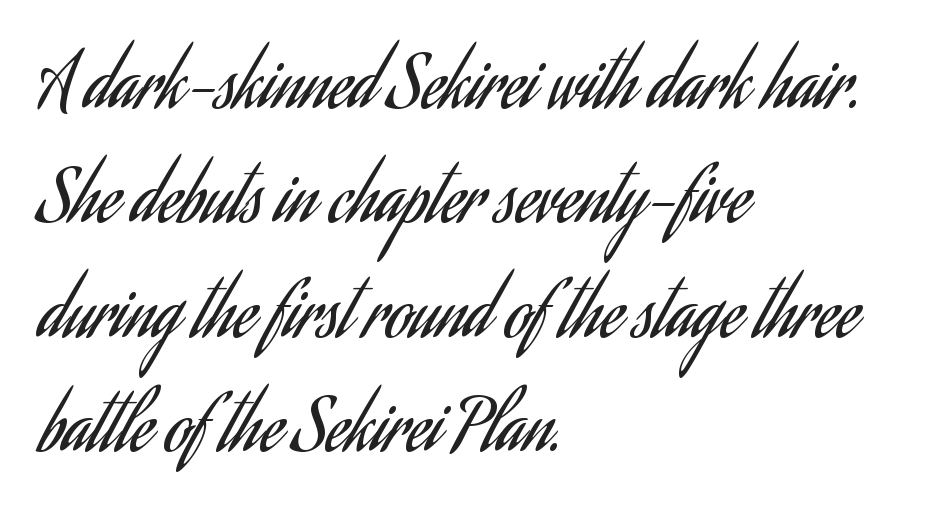
{"serif": "no", "bold": "no", "weight": "regular", "width": "condensed", "stroke_contrast": "low", "x_height": "small", "monospaced": "no", "underline": "no", "align": "left", "line_spacing": "normal", "line_spacing_ratio": 1.59, "letter_spacing": "normal", "letter_spacing_em": 0.0, "glyph_px": 72}
